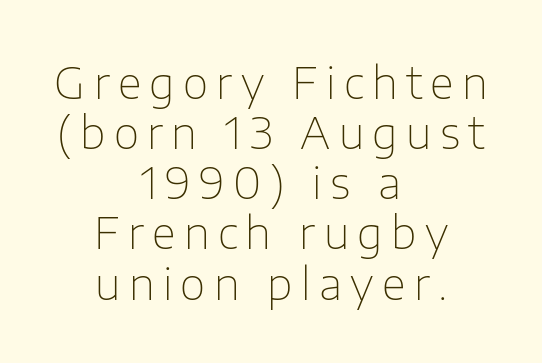
Character widths vary here, with narrow letters taking less room than wide ones. Descender tails drop into unmarked territory. Letters have the restrained weight of plain body copy at most. Do the letters lean? They stand straight.
